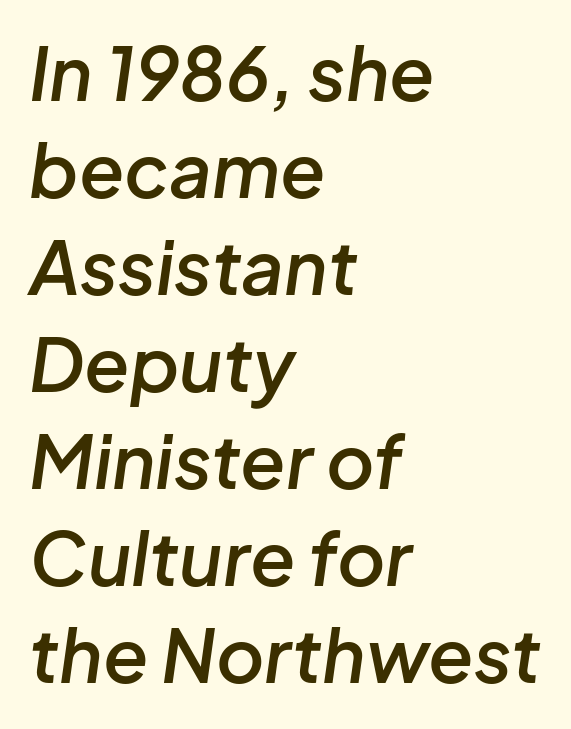
{"italic": "yes", "lean": "right", "slant_degrees": 8, "bold": "semi", "weight": "semibold", "width": "normal", "stroke_contrast": "low", "x_height": "medium", "monospaced": "no", "underline": "no", "align": "left", "line_spacing": "normal", "line_spacing_ratio": 1.31, "letter_spacing": "normal", "letter_spacing_em": 0.0, "glyph_px": 74}
